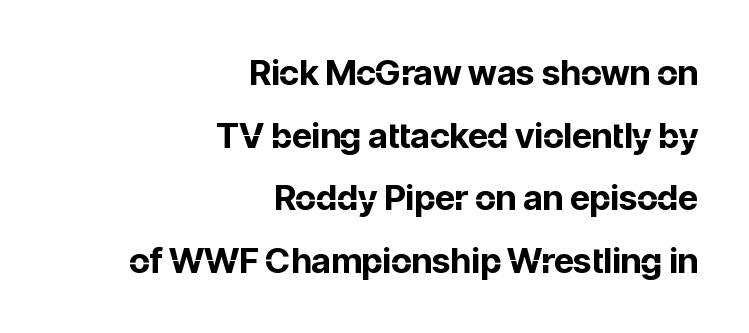
{"serif": "no", "italic": "no", "bold": "yes", "weight": "bold", "width": "normal", "stroke_contrast": "low", "x_height": "medium", "monospaced": "no", "underline": "no", "align": "right", "line_spacing_ratio": 1.79, "letter_spacing": "normal", "letter_spacing_em": 0.0, "glyph_px": 35}
